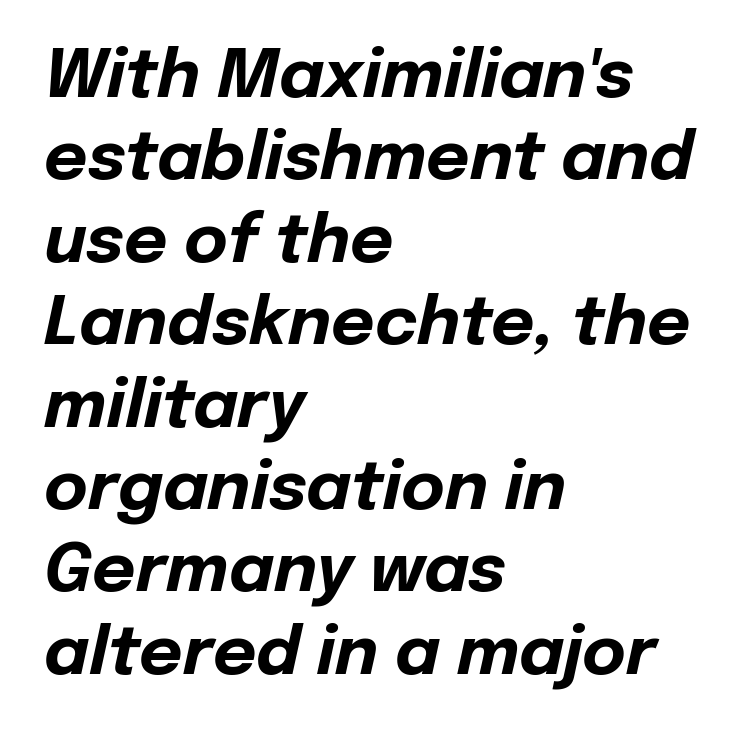
The image shows 67 px bold type, italic (leaning right); set left-aligned, line spacing 1.23x, normal letter spacing, not underlined; low stroke contrast and a medium x-height.
